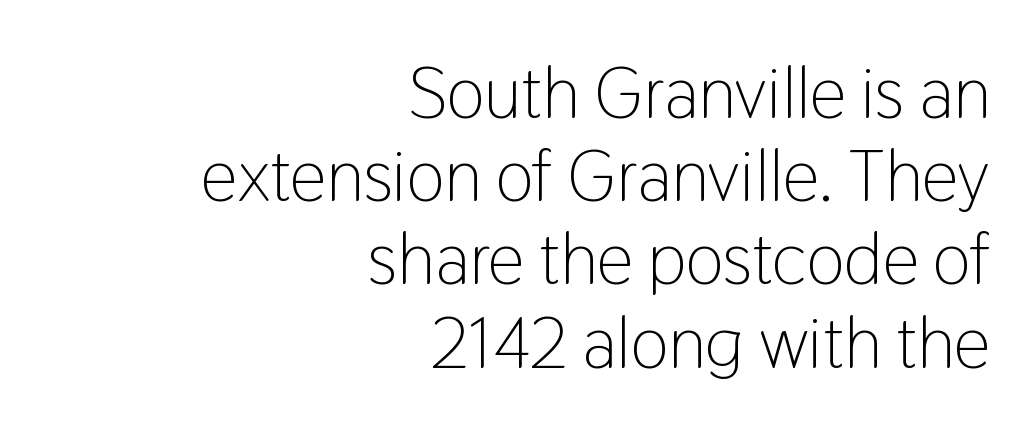
The image shows 73 px light, condensed sans-serif type, upright; set right-aligned, tight line spacing (1.14x), normal letter spacing, not underlined; low stroke contrast and a medium x-height.
